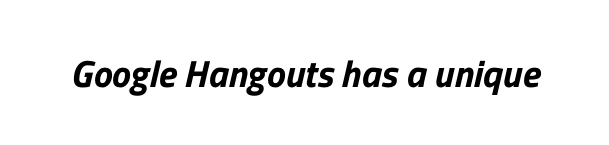
The image shows 38 px sans-serif type; set normal letter spacing, not underlined; low stroke contrast and a medium x-height.
